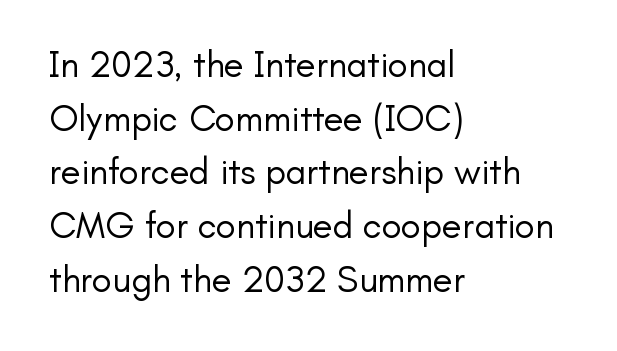
A typesetter would call this proportional, since set widths differ per character. Line starts are locked; line ends wander. Quick note: interline space is typical. Descenders are the only things crossing below the line. Bold? No — there's no thickening of the strokes. Nope, no serifs anywhere on these letters.
